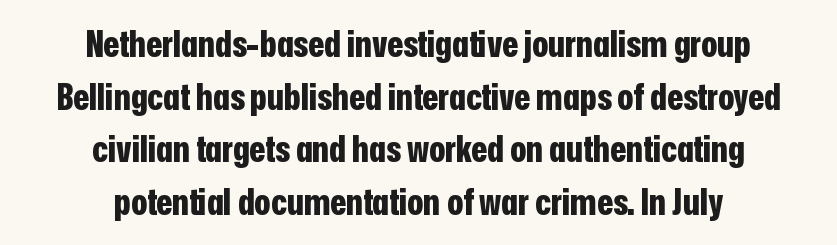
The image shows 37 px bold, condensed sans-serif type, upright; set centered, normal line spacing (1.42x), normal letter spacing, not underlined; low stroke contrast and a medium x-height.
